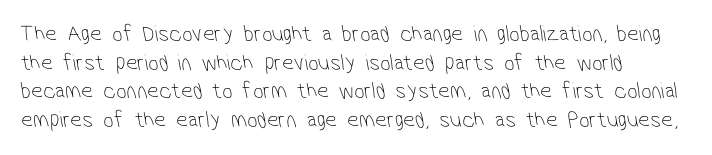
Q: Is the text bold? A: No.
Q: Is the text underlined? A: No.
Q: Is the spacing between letters normal or unusually wide? A: Normal.
Q: Is the spacing between lines tight, normal or loose? A: Normal.
